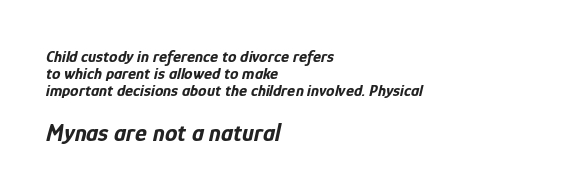
The font is running at its bold setting. Decoration check: the copy has no underline. This block would grow much taller if given ordinary leading; it's compressed now. Honestly, the letter spacing is just normal — you wouldn't notice it. Two sizes are in play, and the larger belongs to the second block. Would a proofreader flag this as italicized? Yes.
